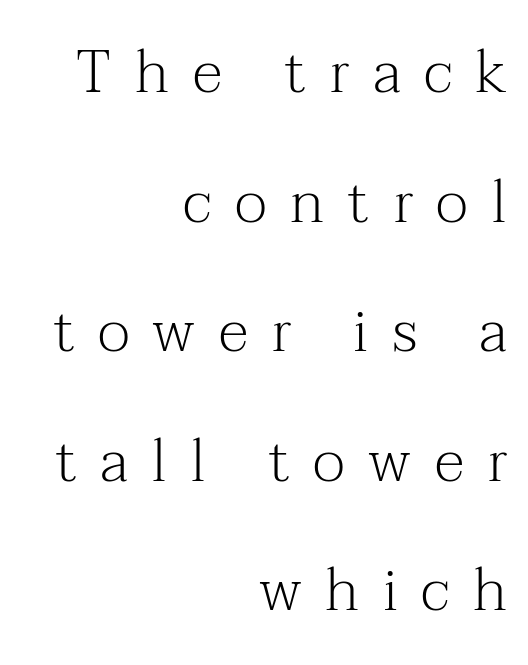
{"serif": "yes", "italic": "no", "bold": "no", "weight": "light", "width": "normal", "stroke_contrast": "medium", "x_height": "medium", "monospaced": "no", "underline": "no", "align": "right", "line_spacing": "loose", "line_spacing_ratio": 2.16, "letter_spacing": "wide", "letter_spacing_em": 0.39, "glyph_px": 60}
